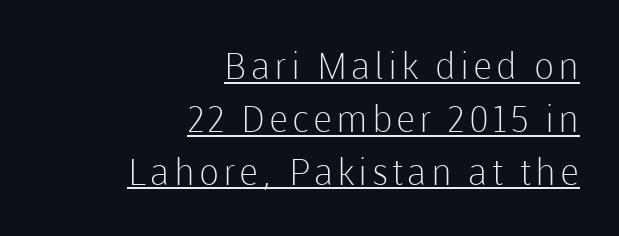
The image shows 37 px light sans-serif type, upright; set right-aligned, normal line spacing (1.43x), underlined; low stroke contrast and a medium x-height.
